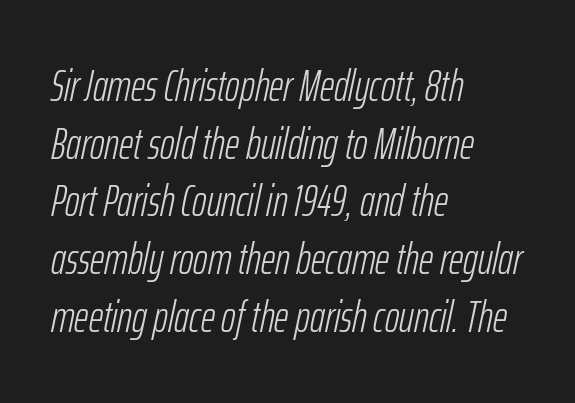
Glyph-to-glyph distance matches everyday printed text. The passage shown is not underscored anywhere. Compared with ordinary roman type, these characters are visibly tilted. Is this a fixed-width face? No — the glyphs have proportional, varying widths. The block of text has a typical density, with ordinary space between rows. In CSS terms this would be text-align: left.
